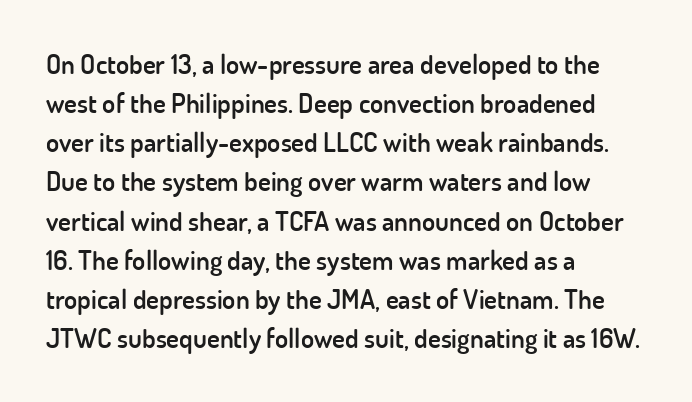
The image shows 27 px text type, upright; set left-aligned, normal line spacing (1.45x), normal letter spacing, not underlined.
